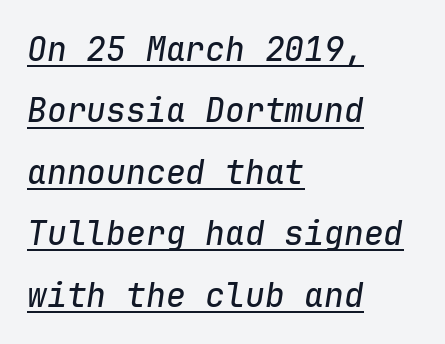
Students, note that the glyphs here touch the page at normal intervals. One-word summary of the alignment: left. The rendering applies a slant to the glyphs. The rendered words wear a rule along their underside. Looks like terminal output: every glyph gets an equal slot.
